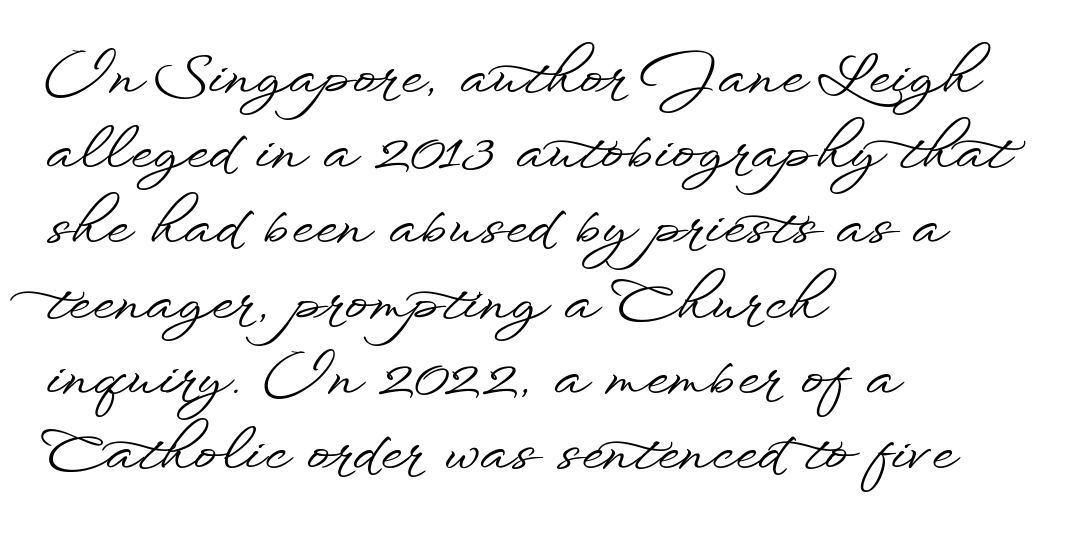
{"serif": "no", "width": "wide", "stroke_contrast": "low", "x_height": "small", "monospaced": "no", "underline": "no", "align": "left", "line_spacing": "normal", "line_spacing_ratio": 1.32, "letter_spacing": "normal", "letter_spacing_em": 0.0, "glyph_px": 57}
